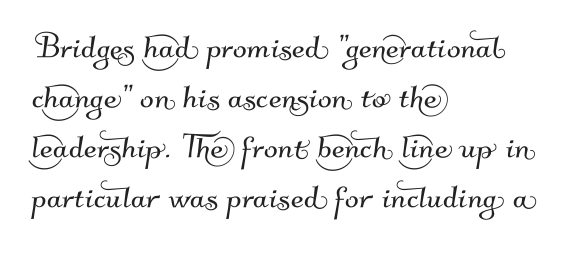
Q: Is the typeface a serif or a sans-serif typeface? A: Sans-serif.
Q: Is the text underlined? A: No.
Q: How is the paragraph aligned? A: Left-aligned.
Q: Is the spacing between letters normal or unusually wide? A: Normal.
Q: Width (condensed, normal, or wide)? A: Normal.
Q: Stroke contrast? A: Medium.
Q: x-height? A: Small.
Q: Monospaced? A: No.
